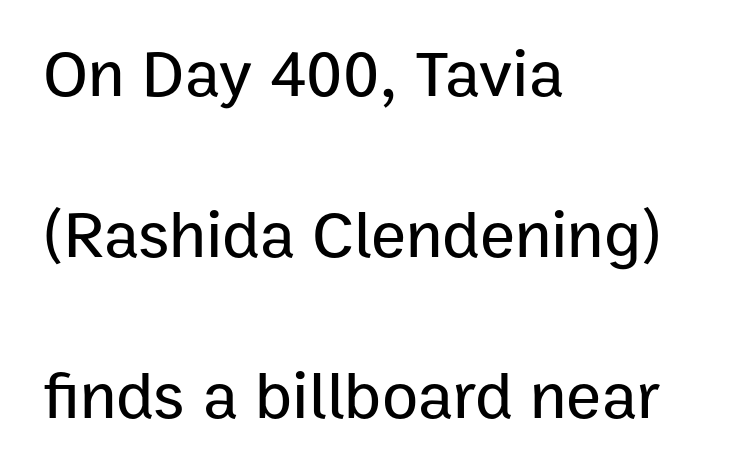
The image shows 66 px sans-serif type, upright; set left-aligned, loose line spacing (2.44x), normal letter spacing, not underlined; low stroke contrast and a medium x-height.
